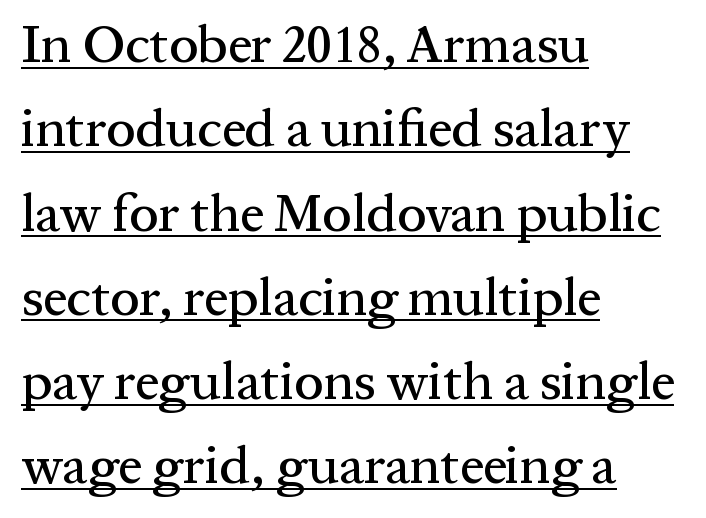
{"serif": "yes", "italic": "no", "width": "normal", "stroke_contrast": "medium", "x_height": "medium", "monospaced": "no", "underline": "yes", "align": "left", "line_spacing": "normal", "line_spacing_ratio": 1.59, "letter_spacing": "normal", "letter_spacing_em": 0.0, "glyph_px": 53}
